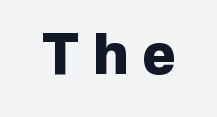
Underlining? Definitely not there. The letters stand upright; this is a roman face. The letterforms stand isolated, each surrounded by extra space. The glyphs have the mass of a bold cut. The letters advance in unequal steps, a hallmark of proportional type.
